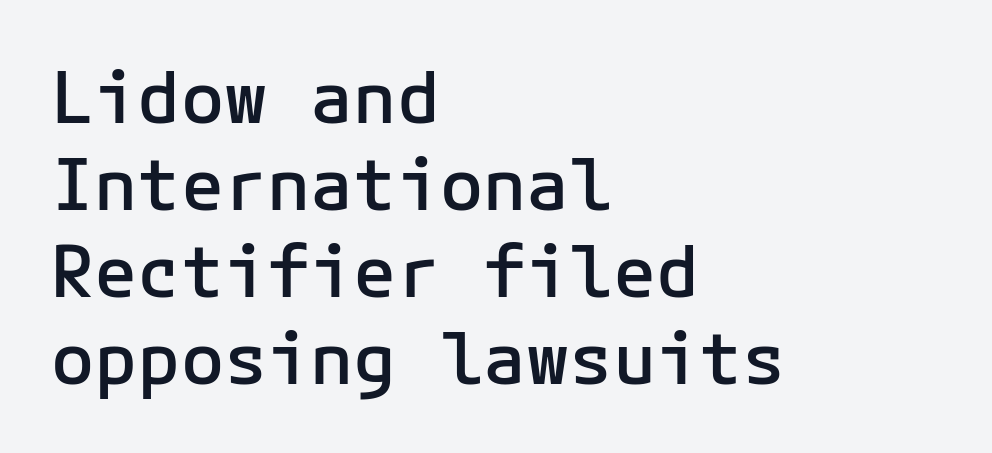
Regarding serifs, this sample does without them. The type sits square on the baseline with zero lean. A typesetter would call this monospace, since all characters share one set width. Is the letter spacing exaggerated? No — it looks like the ordinary default. Rule under the text: the space is simply empty.
